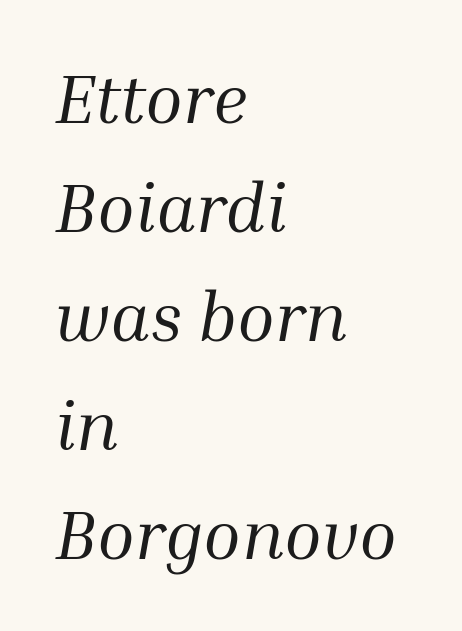
{"serif": "yes", "italic": "yes", "lean": "right", "slant_degrees": 10, "bold": "no", "weight": "regular", "width": "normal", "stroke_contrast": "medium", "x_height": "medium", "monospaced": "no", "underline": "no", "align": "left", "line_spacing": "normal", "line_spacing_ratio": 1.58, "letter_spacing": "normal", "letter_spacing_em": 0.0, "glyph_px": 69}
